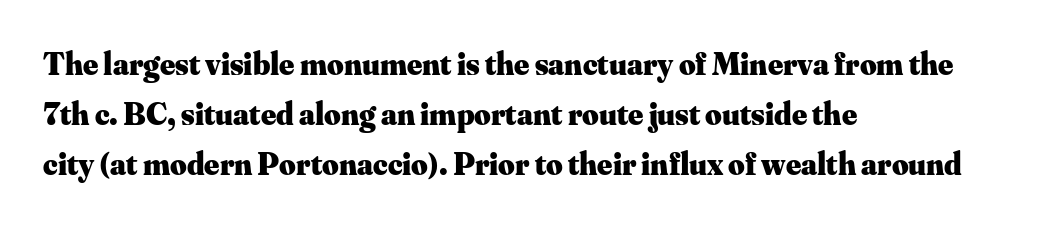
{"serif": "yes", "italic": "no", "bold": "yes", "weight": "heavy", "width": "normal", "stroke_contrast": "medium", "x_height": "small", "monospaced": "no", "underline": "no", "align": "left", "line_spacing": "normal", "line_spacing_ratio": 1.57, "letter_spacing": "normal", "letter_spacing_em": 0.0, "glyph_px": 32}
